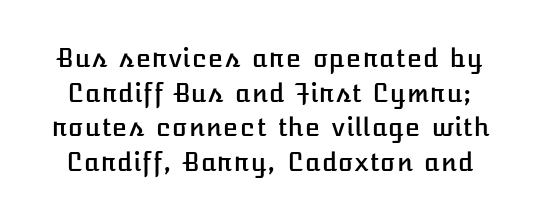
Q: Is the text italic (slanted)? A: No, it is upright.
Q: Is the text underlined? A: No.
Q: Is the spacing between letters normal or unusually wide? A: Normal.
Q: Is the spacing between lines tight, normal or loose? A: Normal.
